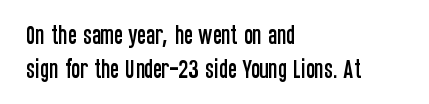
{"italic": "no", "underline": "no", "align": "left", "line_spacing": "normal", "line_spacing_ratio": 1.6, "letter_spacing": "normal", "letter_spacing_em": 0.0, "glyph_px": 21}
